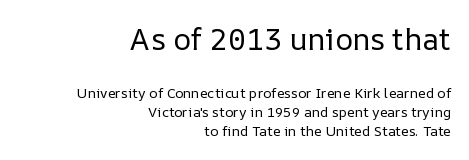
No chunkiness to these letters — they're not bold. Of the two passages, the one on top uses the larger point size. Glyph-to-glyph distance matches everyday printed text. Do the characters align in a grid? No, the font is proportional.
